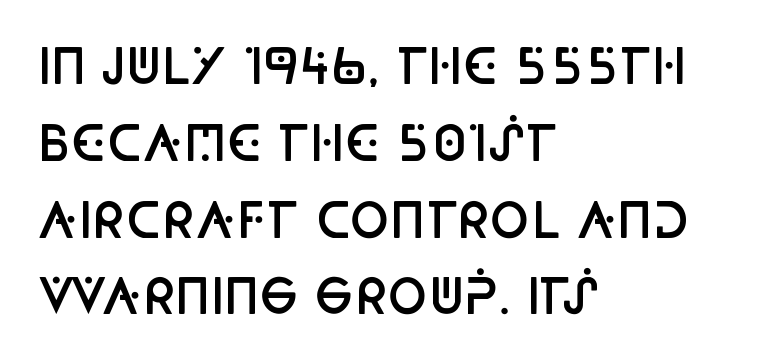
The image shows 48 px semibold, condensed sans-serif type, upright; set left-aligned, normal line spacing (1.6x), normal letter spacing, not underlined; low stroke contrast and a large x-height.
